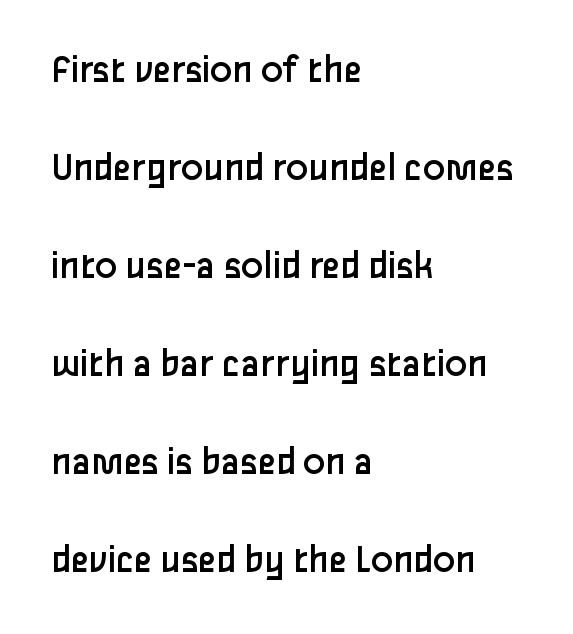
Is the stroke heavy? The answer is a plain regular-or-lighter. Varying glyph widths throughout — classic text-font behaviour. Underline: absent. The block of text is sparse from top to bottom, with ample space between rows.
